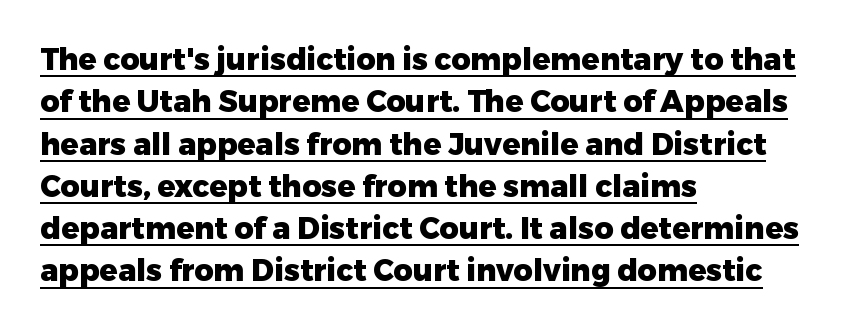
{"serif": "no", "italic": "no", "bold": "yes", "weight": "heavy", "width": "normal", "stroke_contrast": "low", "x_height": "medium", "monospaced": "no", "underline": "yes", "align": "left", "line_spacing": "normal", "line_spacing_ratio": 1.41, "letter_spacing": "normal", "letter_spacing_em": 0.0, "glyph_px": 30}
